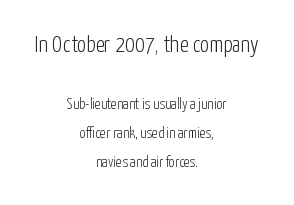
{"italic": "no", "bold": "no", "underline": "no", "align": "center", "line_spacing": "loose", "line_spacing_ratio": 1.91, "letter_spacing": "normal", "letter_spacing_em": 0.0, "larger_block": "first", "size_ratio": 1.53, "glyph_px": 23}
